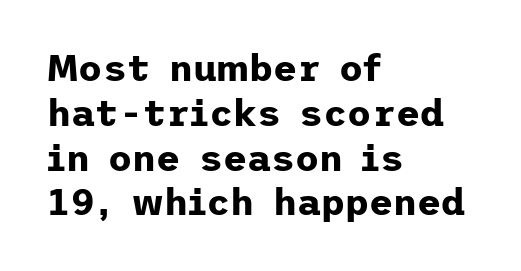
Q: Is the text bold? A: Yes.
Q: Is the text italic (slanted)? A: No, it is upright.
Q: Is the typeface a serif or a sans-serif typeface? A: Sans-serif.
Q: Is the text underlined? A: No.
Q: How is the paragraph aligned? A: Left-aligned.
Q: Is the spacing between letters normal or unusually wide? A: Normal.
Q: Width (condensed, normal, or wide)? A: Normal.
Q: Stroke contrast? A: Low.
Q: x-height? A: Medium.
